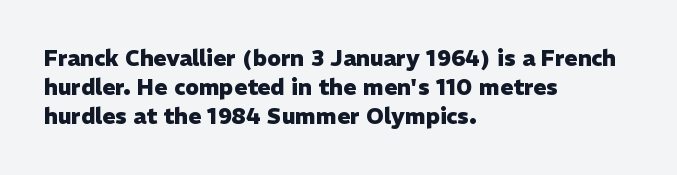
The image shows 22 px bold type, upright; set left-aligned, normal line spacing (1.32x), normal letter spacing, not underlined.
